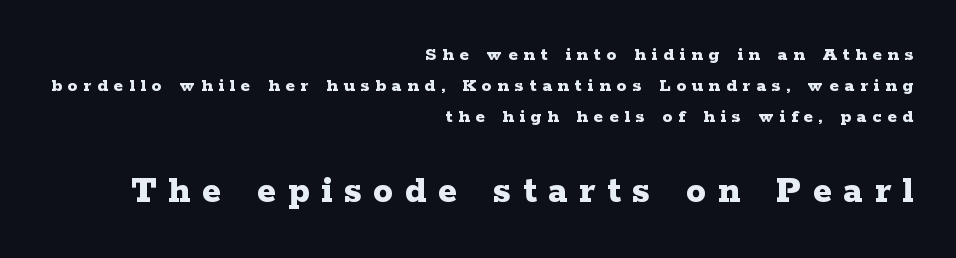
A serif font was chosen for this passage. Students, observe: this is what conventionally led text looks like. These two chunks differ in scale, with the bottom chunk taking the larger measure. Typographic density is high because the face is bold. This sample has the flowing, uneven cadence of proportional lettering. Nobody drew a line under any word here.
